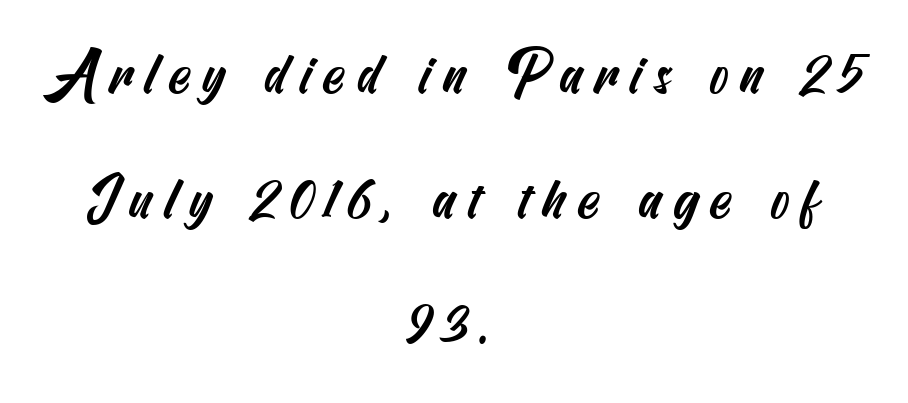
{"serif": "no", "width": "condensed", "stroke_contrast": "medium", "x_height": "small", "underline": "no", "align": "center", "line_spacing": "loose", "line_spacing_ratio": 2.19, "letter_spacing": "wide", "letter_spacing_em": 0.2, "glyph_px": 57}
